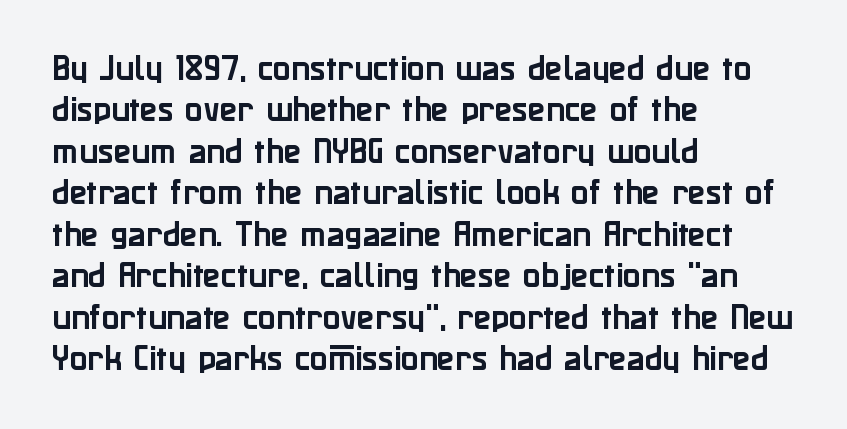
A student would call this left alignment; a typographer would say flush left, rag right. Are there feet on the stems? There aren't — it's a sans. This sample uses plain, unmodified letter spacing. Notice how descenders clear the ascenders below comfortably — that's standard leading. Spacing verdict: proportional, widths tailored to each character.
